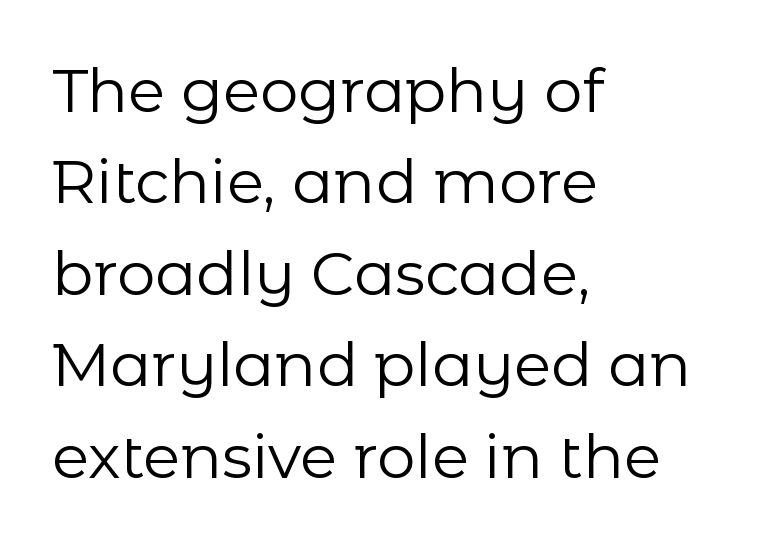
{"serif": "no", "italic": "no", "bold": "no", "weight": "regular", "width": "normal", "stroke_contrast": "low", "x_height": "medium", "monospaced": "no", "underline": "no", "align": "left", "line_spacing": "normal", "line_spacing_ratio": 1.5, "letter_spacing": "normal", "letter_spacing_em": 0.0, "glyph_px": 61}
